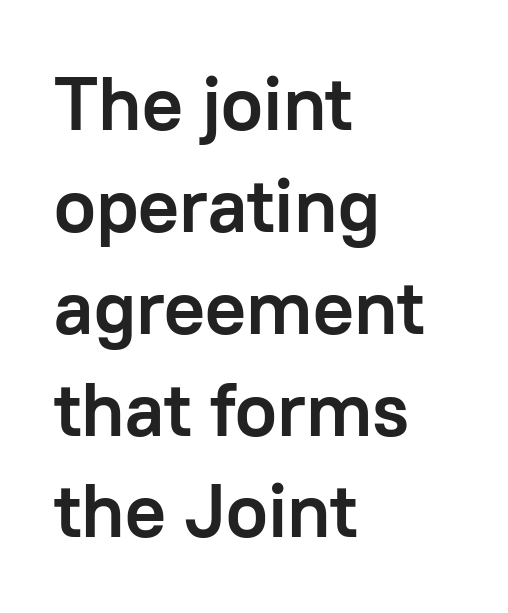
The image shows 76 px semibold sans-serif type, upright; set left-aligned, normal line spacing (1.34x), normal letter spacing, not underlined; low stroke contrast and a medium x-height.
